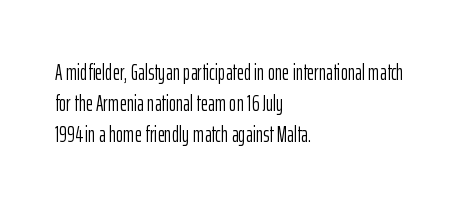
Every row of glyphs begins at an identical x-position on the left. The typesetting does not lean heavy: it is not bold. One glance says typical: line gaps are just what's usual. Underlining? Definitely not there.
